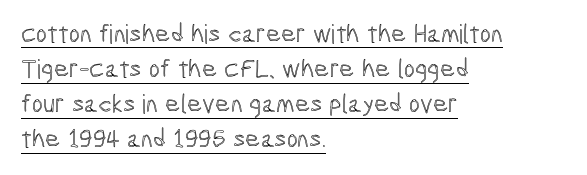
The image shows 26 px text type, upright; set left-aligned, normal line spacing (1.35x), normal letter spacing, underlined.
